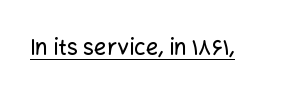
{"italic": "no", "underline": "yes", "letter_spacing": "normal", "letter_spacing_em": 0.0, "glyph_px": 22}
